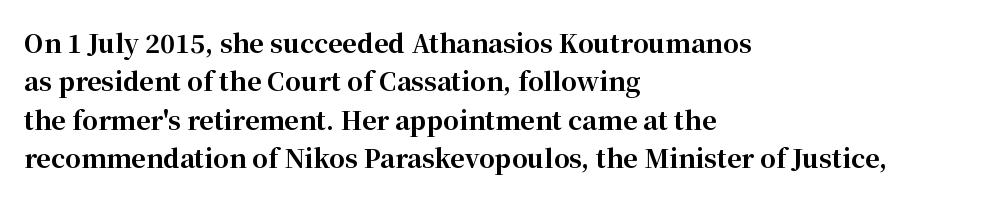
{"italic": "no", "bold": "yes", "underline": "no", "align": "left", "line_spacing": "normal", "line_spacing_ratio": 1.54, "letter_spacing": "normal", "letter_spacing_em": 0.0, "glyph_px": 25}
